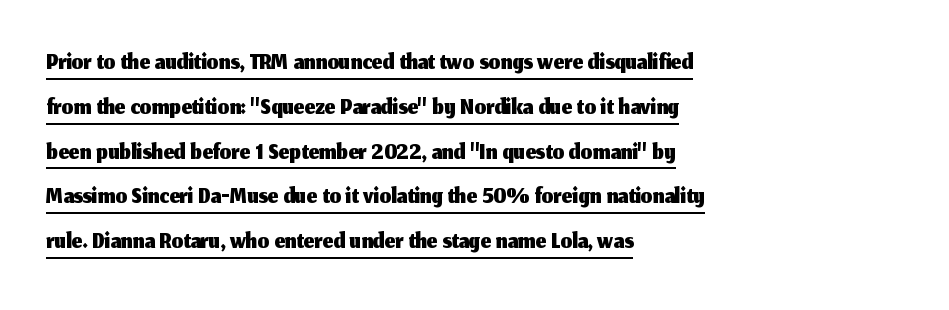
{"serif": "no", "italic": "no", "width": "normal", "stroke_contrast": "medium", "x_height": "medium", "monospaced": "no", "underline": "yes", "align": "left", "line_spacing_ratio": 1.21, "letter_spacing": "normal", "letter_spacing_em": 0.0, "glyph_px": 37}
